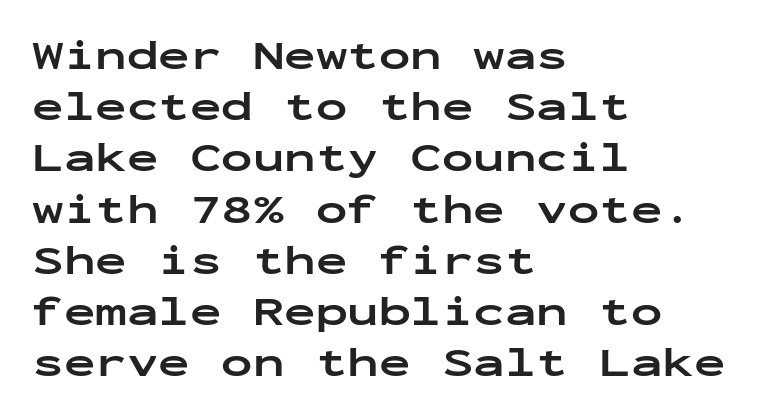
The gaps between neighbouring characters are ordinary and unremarkable. This rendering uses left alignment, leaving the right contour irregular. Every stem runs plumb, perpendicular to the baseline. Plenty of ink on the page — the face is bold. Unlike a traditional serif, this face leaves its strokes unadorned. The zone under the glyphs is completely vacant.
